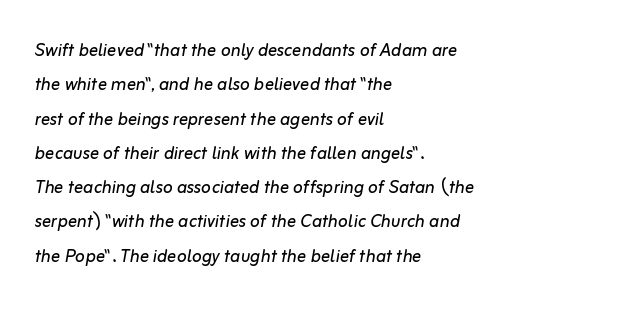
The image shows 23 px text type, italic (leaning right); set left-aligned, normal line spacing (1.49x), normal letter spacing, not underlined.
